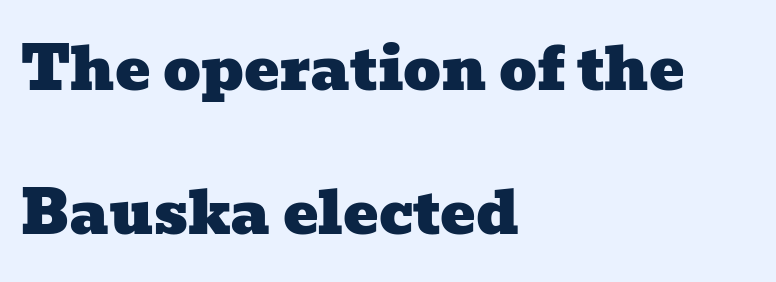
Teacher's note: observe the even left margin — that is flush-left alignment. Nothing unusual about the tracking: characters are spaced as the font intends. Students, observe: this is what heavily led, spacious text looks like. This rendering employs a face with finishing strokes, i.e., a serif. Descenders hang freely into open space.
